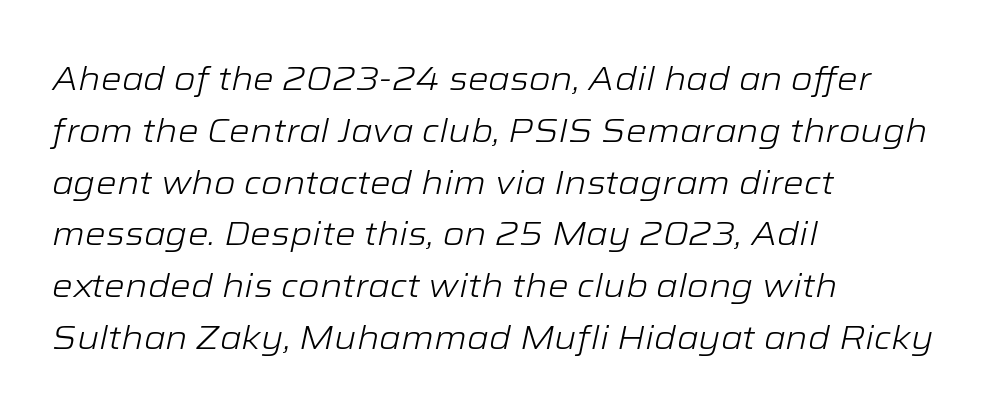
Check under the words: just untouched page. Here the designer chose a conventional face with non-uniform glyph widths. A typesetter would mark this as italic. Nothing unusual about the tracking: characters are spaced as the font intends.
